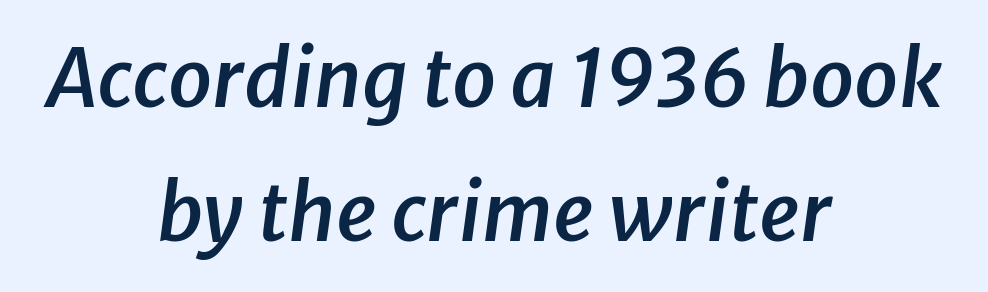
Q: Is the text bold? A: Semi-bold.
Q: Is the text italic (slanted)? A: Yes, it leans right by about 8 degrees.
Q: Is the text underlined? A: No.
Q: How is the paragraph aligned? A: Centered.
Q: Is the spacing between letters normal or unusually wide? A: Normal.
Q: Is the spacing between lines tight, normal or loose? A: Normal.
Q: Width (condensed, normal, or wide)? A: Normal.
Q: Stroke contrast? A: Low.
Q: x-height? A: Medium.
Q: Monospaced? A: No.
